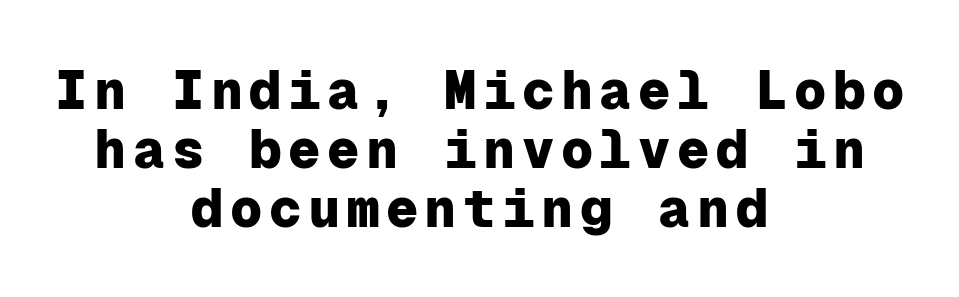
The image shows 54 px heavy sans-serif type, upright, monospaced; set centered, tight line spacing (1.09x), not underlined; low stroke contrast and a medium x-height.
